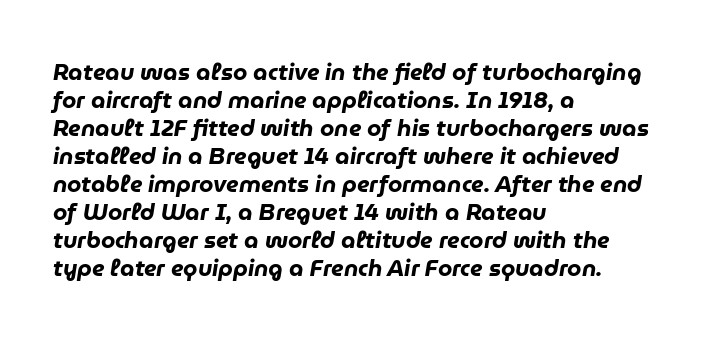
{"italic": "yes", "lean": "right", "slant_degrees": 9, "bold": "yes", "underline": "no", "align": "left", "line_spacing_ratio": 1.22, "letter_spacing": "normal", "letter_spacing_em": 0.0, "glyph_px": 23}
